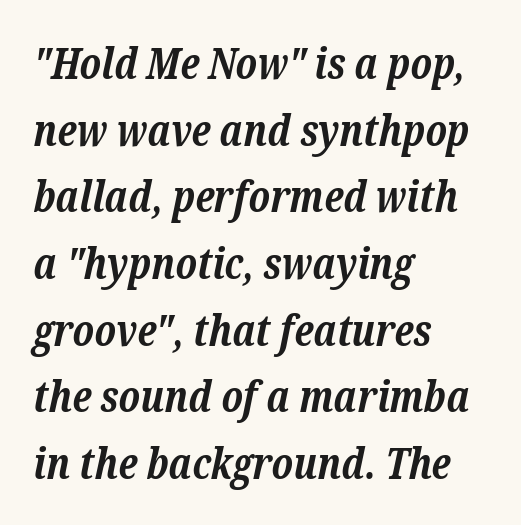
{"serif": "yes", "italic": "yes", "lean": "right", "slant_degrees": 12, "bold": "yes", "weight": "bold", "width": "normal", "stroke_contrast": "low", "x_height": "medium", "monospaced": "no", "underline": "no", "align": "left", "line_spacing": "normal", "line_spacing_ratio": 1.55, "letter_spacing": "normal", "letter_spacing_em": 0.0, "glyph_px": 43}
